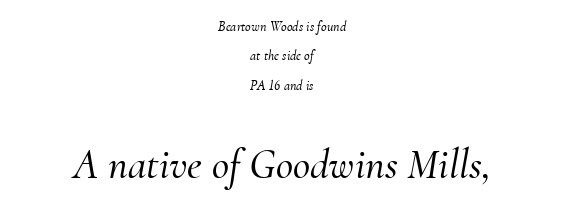
The image shows 42 px serif type, italic (leaning right); set centered, loose line spacing (2.09x), normal letter spacing, not underlined; the second (bottom) block is 3.0x larger; medium stroke contrast and a small x-height.
